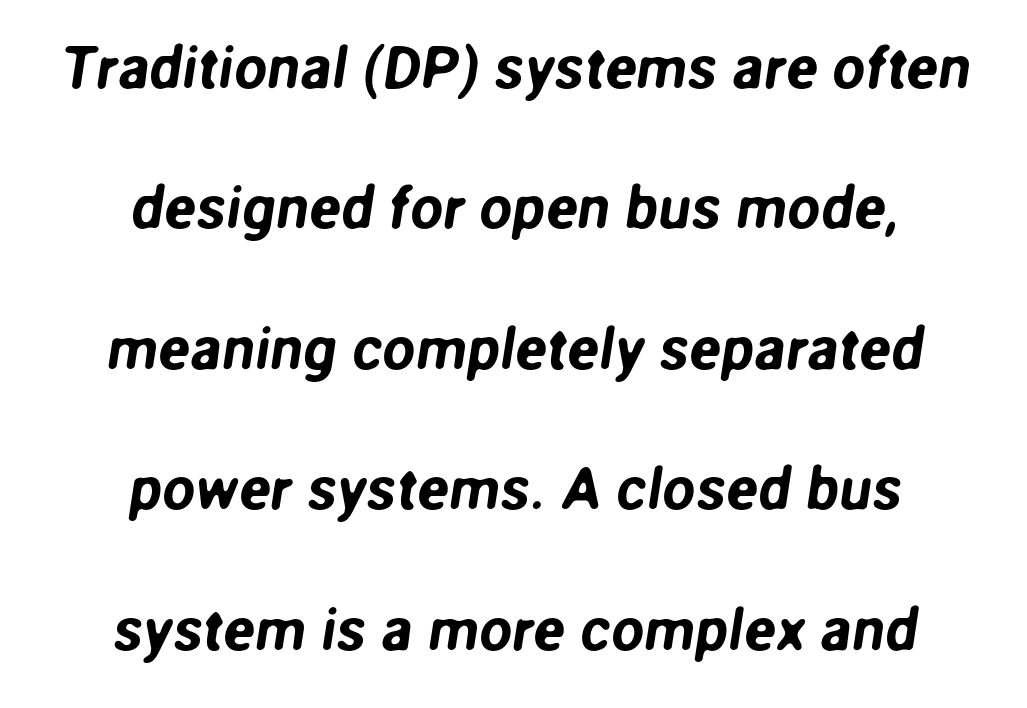
Q: Is the typeface a serif or a sans-serif typeface? A: Sans-serif.
Q: Is the text underlined? A: No.
Q: How is the paragraph aligned? A: Centered.
Q: Is the spacing between letters normal or unusually wide? A: Normal.
Q: Is the spacing between lines tight, normal or loose? A: Loose.
Q: Width (condensed, normal, or wide)? A: Normal.
Q: Stroke contrast? A: Low.
Q: x-height? A: Medium.
Q: Monospaced? A: No.
